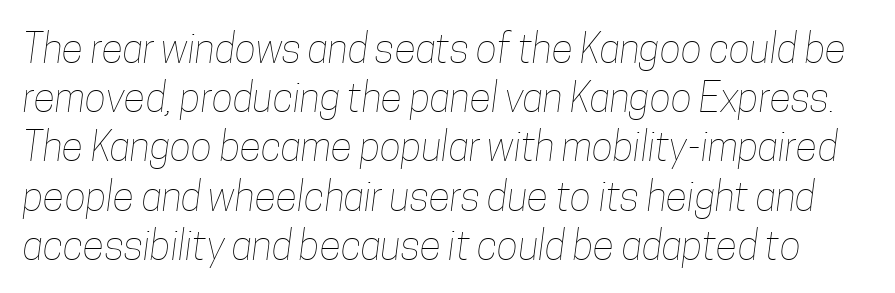
Each word holds together tightly as a unit, with standard inter-letter gaps. The rendering uses natural spacing where letterforms have individual widths. Honestly, there is no underline to notice here at all. Is the stroke heavy? The answer is a plain regular-or-lighter.
